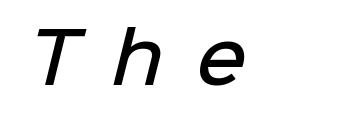
Q: Is the text bold? A: Semi-bold.
Q: Is the typeface a serif or a sans-serif typeface? A: Sans-serif.
Q: Is the text underlined? A: No.
Q: Is the spacing between letters normal or unusually wide? A: Unusually wide.
Q: Width (condensed, normal, or wide)? A: Normal.
Q: Stroke contrast? A: Low.
Q: x-height? A: Medium.
Q: Monospaced? A: No.
